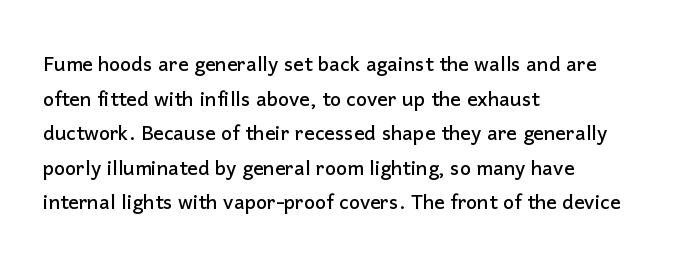
Reading down the block, your eye returns to a fixed left position each line. The line-height multiplier appears to be the usual default. Anything drawn beneath the words? Only blank space. Nope, not italic — everything's standing straight. No extra tracking has been applied to these lines.
